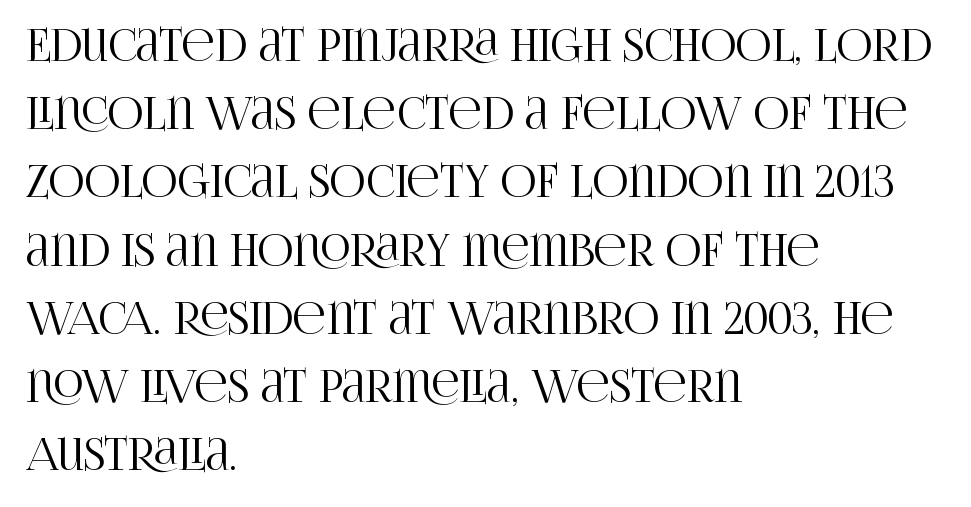
Q: Is the text italic (slanted)? A: No, it is upright.
Q: Is the typeface a serif or a sans-serif typeface? A: Serif.
Q: Is the text underlined? A: No.
Q: How is the paragraph aligned? A: Left-aligned.
Q: Is the spacing between letters normal or unusually wide? A: Normal.
Q: Is the spacing between lines tight, normal or loose? A: Normal.
Q: Width (condensed, normal, or wide)? A: Condensed.
Q: Stroke contrast? A: High.
Q: x-height? A: Large.
Q: Monospaced? A: No.
